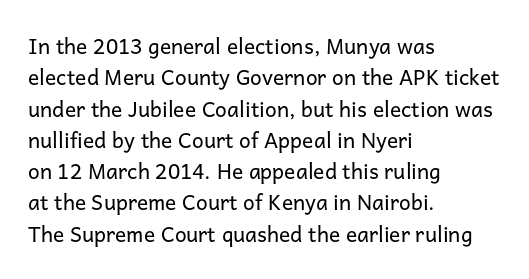
{"italic": "no", "bold": "no", "underline": "no", "align": "left", "line_spacing": "normal", "line_spacing_ratio": 1.49, "letter_spacing": "normal", "letter_spacing_em": 0.0, "glyph_px": 21}
